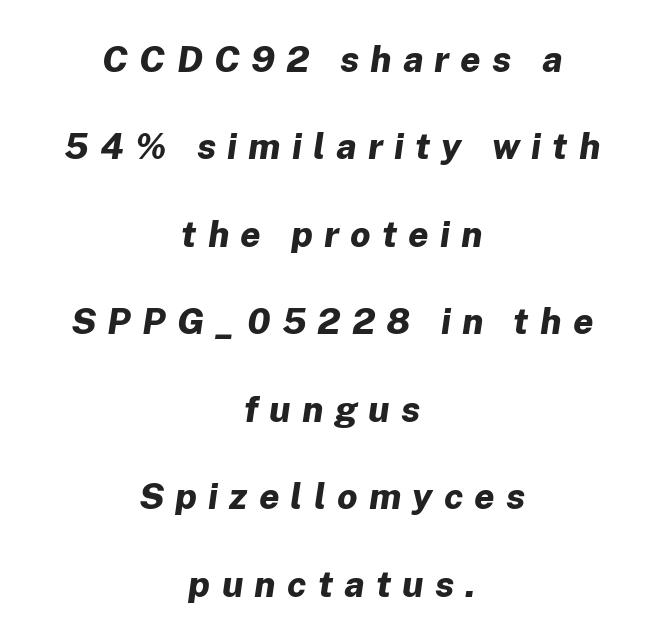
{"italic": "yes", "lean": "right", "slant_degrees": 8, "bold": "yes", "weight": "bold", "width": "normal", "stroke_contrast": "low", "x_height": "medium", "monospaced": "no", "underline": "no", "align": "center", "line_spacing": "loose", "line_spacing_ratio": 2.43, "letter_spacing": "wide", "letter_spacing_em": 0.31, "glyph_px": 36}
